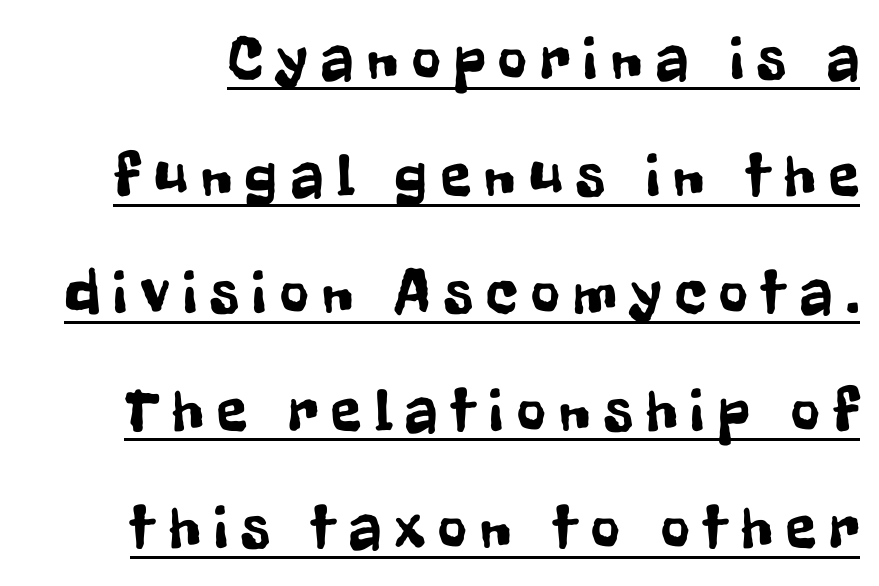
{"serif": "no", "italic": "no", "width": "condensed", "stroke_contrast": "low", "x_height": "medium", "monospaced": "no", "underline": "yes", "line_spacing_ratio": 1.89, "letter_spacing": "wide", "letter_spacing_em": 0.22, "glyph_px": 62}
